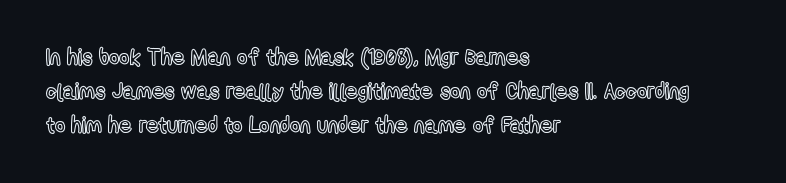
Inter-character spacing is left at the font's built-in metrics. A bare baseline throughout the passage. The typography opts for an upright posture over an oblique one. Casual observation: everything's shoved over to the left.
